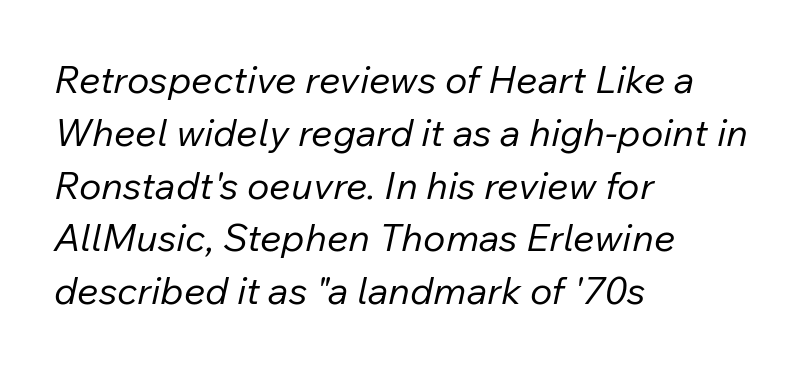
{"italic": "yes", "lean": "right", "slant_degrees": 12, "bold": "no", "weight": "regular", "width": "normal", "stroke_contrast": "low", "x_height": "medium", "monospaced": "no", "underline": "no", "align": "left", "line_spacing": "normal", "line_spacing_ratio": 1.39, "letter_spacing": "normal", "letter_spacing_em": 0.0, "glyph_px": 38}
